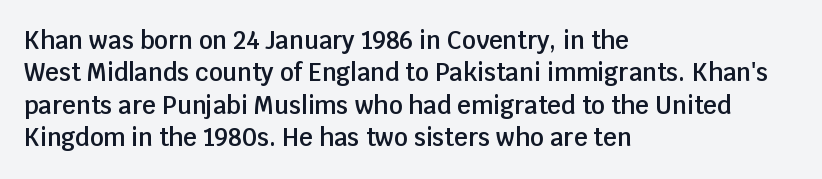
Does the leading feel generous? No, just average. Words float on clear page, feet unadorned. These lines carry some extra weight — a demibold, not a full bold. A classic flush-left, rag-right setting is used for this passage. The letters sit at their default tracking, neither squeezed nor spread.
